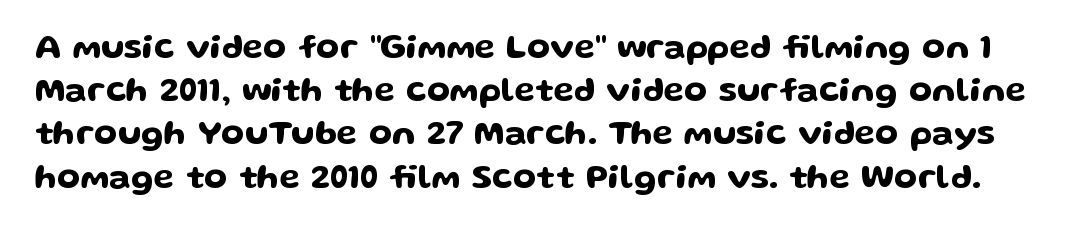
{"serif": "no", "italic": "no", "width": "wide", "stroke_contrast": "low", "x_height": "medium", "monospaced": "no", "underline": "no", "line_spacing": "normal", "line_spacing_ratio": 1.27, "letter_spacing": "normal", "letter_spacing_em": 0.0, "glyph_px": 34}
